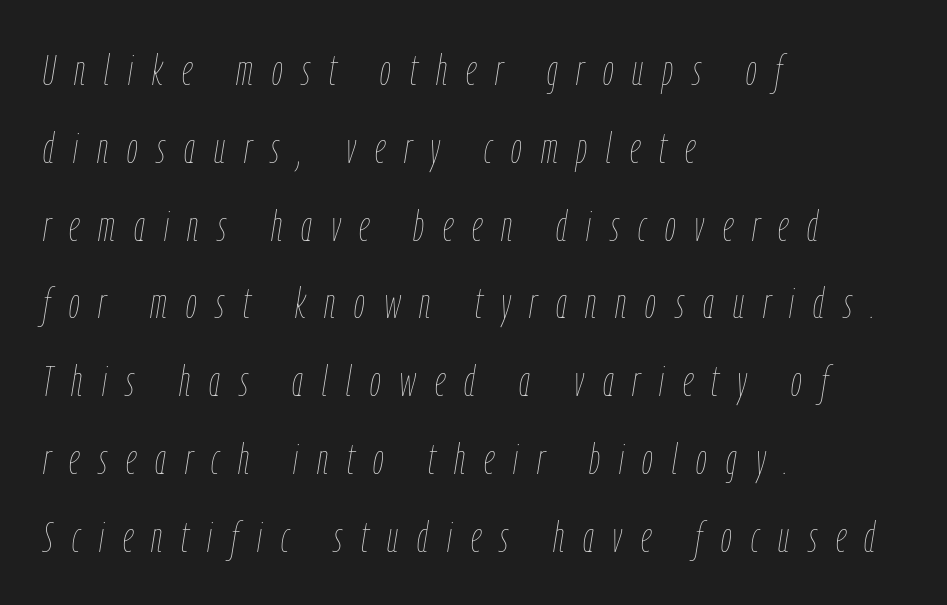
Q: Is the text bold? A: No.
Q: Is the text italic (slanted)? A: Yes, it leans right by about 9 degrees.
Q: Is the text underlined? A: No.
Q: How is the paragraph aligned? A: Left-aligned.
Q: Is the spacing between letters normal or unusually wide? A: Unusually wide.
Q: Width (condensed, normal, or wide)? A: Condensed.
Q: Stroke contrast? A: Low.
Q: x-height? A: Medium.
Q: Monospaced? A: No.
